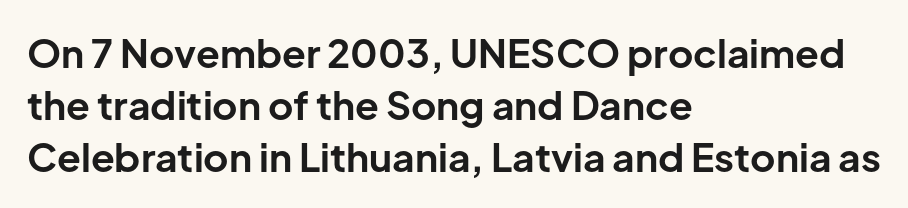
{"serif": "no", "italic": "no", "bold": "yes", "weight": "bold", "width": "normal", "stroke_contrast": "low", "x_height": "medium", "monospaced": "no", "underline": "no", "align": "left", "line_spacing": "normal", "line_spacing_ratio": 1.33, "letter_spacing": "normal", "letter_spacing_em": 0.0, "glyph_px": 39}
